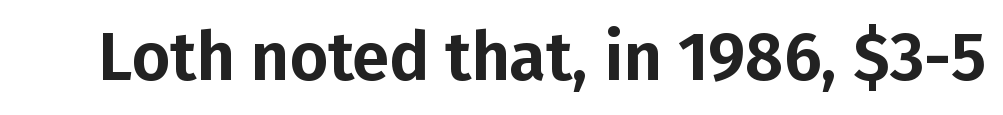
{"serif": "no", "italic": "no", "width": "normal", "stroke_contrast": "low", "x_height": "medium", "monospaced": "no", "underline": "no", "letter_spacing": "normal", "letter_spacing_em": 0.0, "glyph_px": 67}
